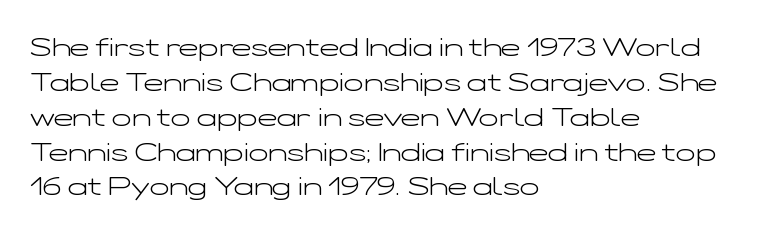
{"italic": "no", "bold": "no", "underline": "no", "align": "left", "line_spacing": "normal", "line_spacing_ratio": 1.34, "letter_spacing": "normal", "letter_spacing_em": 0.0, "glyph_px": 26}
